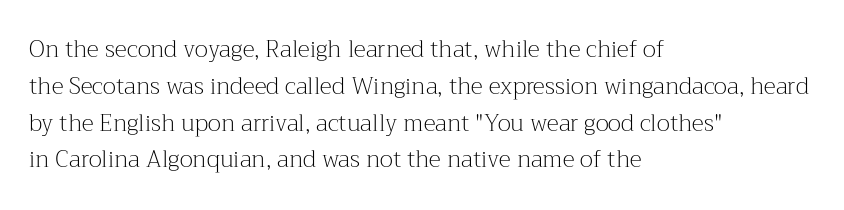
The image shows 23 px text type, upright; set left-aligned, normal line spacing (1.6x), normal letter spacing, not underlined.
